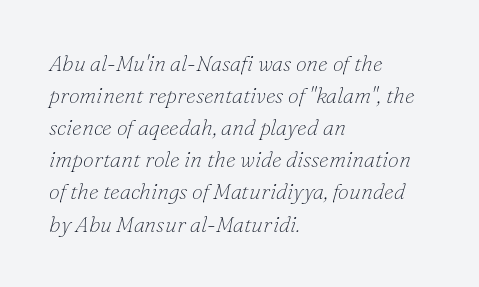
Observe the lean: these are italic letterforms. The baseline area is clear. The typeface has the unassuming heft of standard copy or less. Vertical spacing — default.
